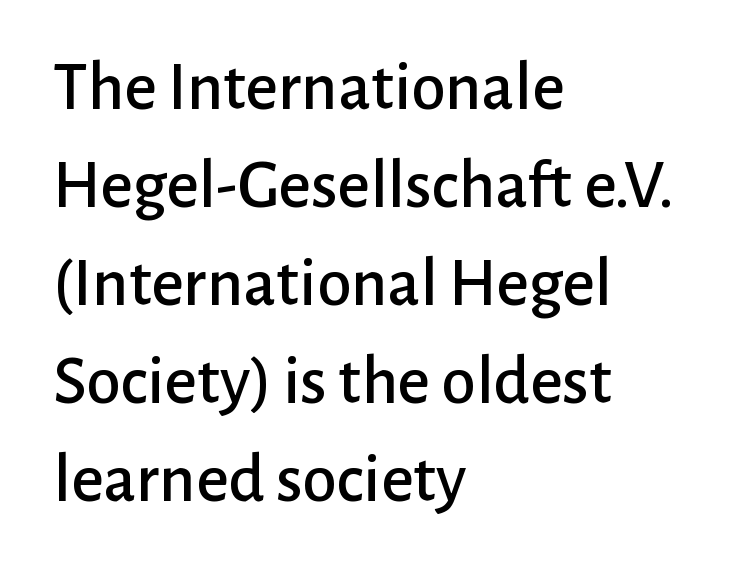
Type style note: lacks serifs. Every character sits straight up, as roman type does. The passage shown has conventional tracking throughout. A clean baseline with only descenders dipping below it. The vertical gap from one line to the next is medium.
